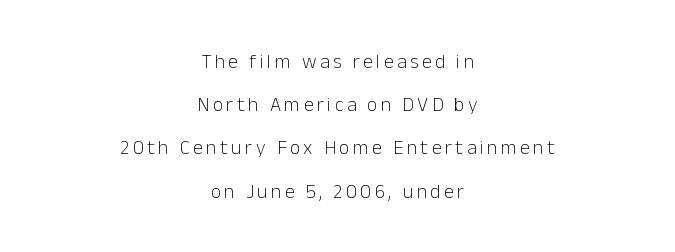
This sample uses an upright cut, with every glyph sitting square on the baseline. The strokes carry an ordinary text weight at most. Descenders are the only things crossing below the line. Layout note: lines centered. In terms of leading, this rendering errs on the spacious side.
